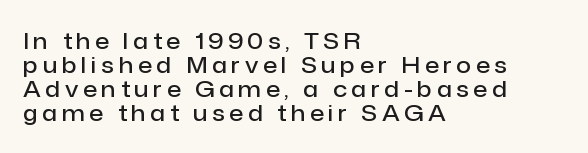
Q: Is the text bold? A: Semi-bold.
Q: Is the text italic (slanted)? A: No, it is upright.
Q: Is the text underlined? A: No.
Q: How is the paragraph aligned? A: Left-aligned.
Q: Is the spacing between letters normal or unusually wide? A: Unusually wide.
Q: Is the spacing between lines tight, normal or loose? A: Tight.
